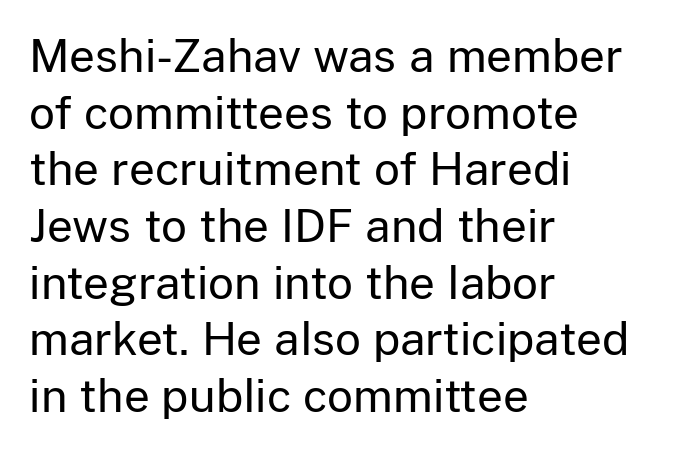
The image shows 45 px regular-weight sans-serif type, upright; set left-aligned, normal line spacing (1.26x), normal letter spacing, not underlined; low stroke contrast and a medium x-height.
